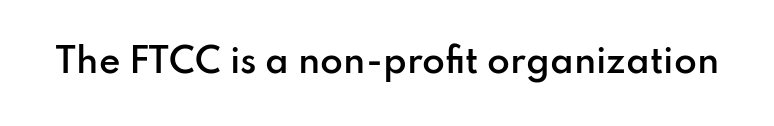
{"serif": "no", "italic": "no", "bold": "semi", "weight": "semibold", "width": "normal", "stroke_contrast": "low", "x_height": "small", "monospaced": "no", "underline": "no", "letter_spacing": "normal", "letter_spacing_em": 0.0, "glyph_px": 33}
